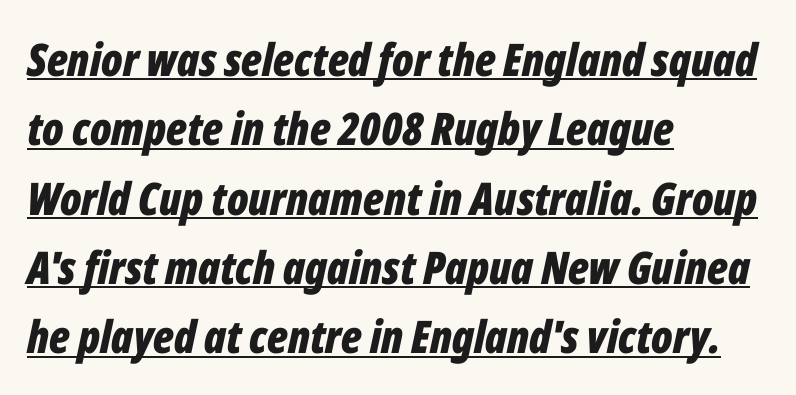
{"italic": "yes", "lean": "right", "slant_degrees": 12, "bold": "yes", "weight": "bold", "width": "condensed", "stroke_contrast": "low", "x_height": "medium", "monospaced": "no", "underline": "yes", "align": "left", "line_spacing": "normal", "line_spacing_ratio": 1.54, "letter_spacing": "normal", "letter_spacing_em": 0.0, "glyph_px": 45}
